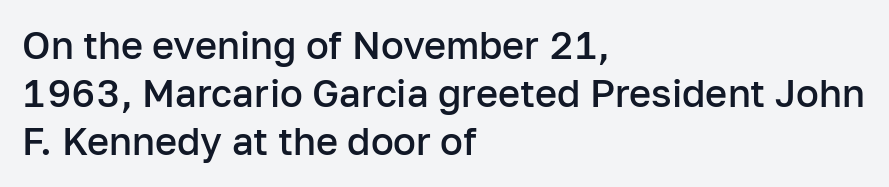
The image shows 38 px semibold sans-serif type, upright; set left-aligned, normal line spacing (1.26x), normal letter spacing, not underlined; low stroke contrast and a medium x-height.
